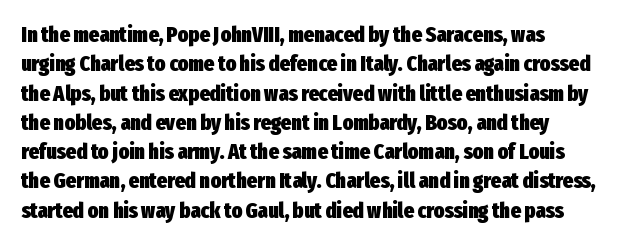
Q: Is the text bold? A: Yes.
Q: Is the text italic (slanted)? A: No, it is upright.
Q: Is the text underlined? A: No.
Q: Is the spacing between letters normal or unusually wide? A: Normal.
Q: Is the spacing between lines tight, normal or loose? A: Normal.
